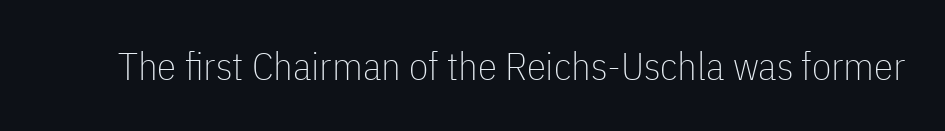
The letters advance in unequal steps, a hallmark of proportional type. The horizontal fit of the characters is conventional and even. In terms of posture, this sample is upright. A typesetter would label this face a sans.
